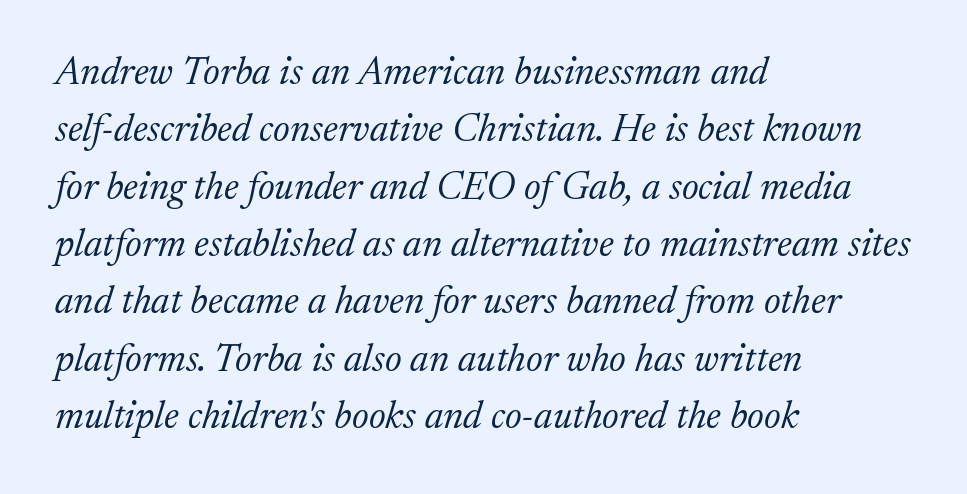
Q: Is the text bold? A: No.
Q: Is the text italic (slanted)? A: Yes, it leans right by about 17 degrees.
Q: Is the typeface a serif or a sans-serif typeface? A: Serif.
Q: Is the text underlined? A: No.
Q: How is the paragraph aligned? A: Left-aligned.
Q: Is the spacing between letters normal or unusually wide? A: Normal.
Q: Is the spacing between lines tight, normal or loose? A: Normal.
Q: Width (condensed, normal, or wide)? A: Normal.
Q: Stroke contrast? A: Medium.
Q: x-height? A: Medium.
Q: Monospaced? A: No.
